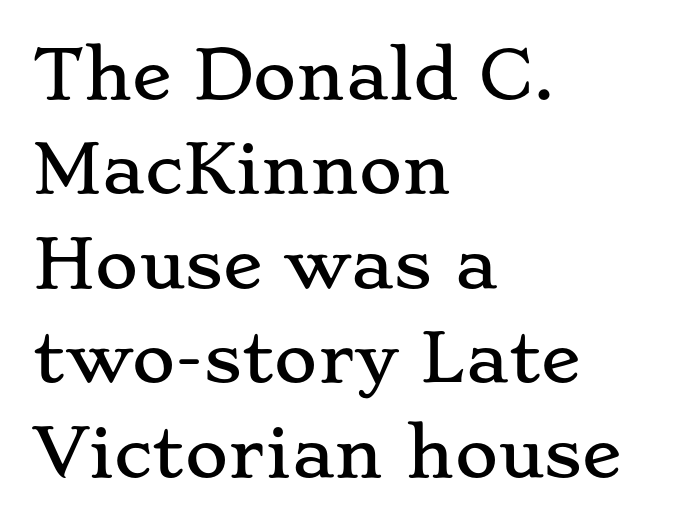
The image shows 66 px wide serif type, upright; set left-aligned, normal line spacing (1.43x), normal letter spacing, not underlined; low stroke contrast and a small x-height.
